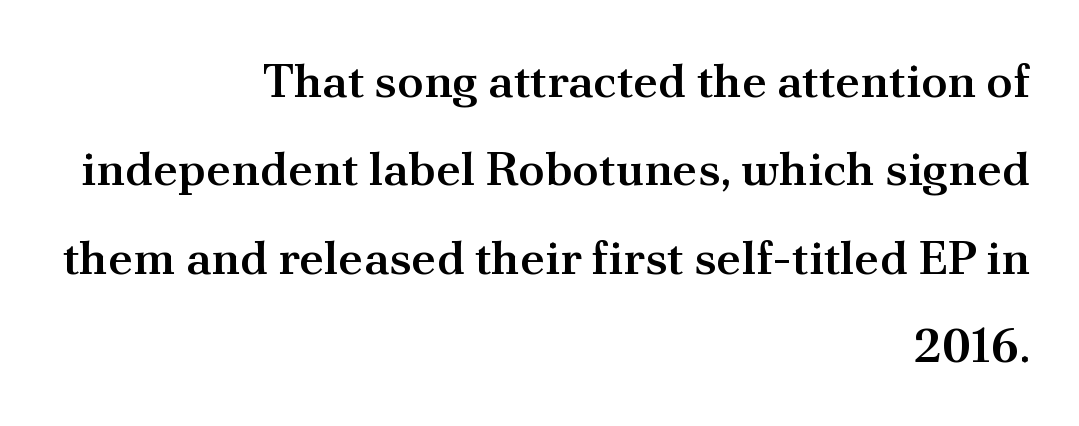
{"serif": "yes", "italic": "no", "bold": "semi", "weight": "semibold", "width": "normal", "stroke_contrast": "medium", "x_height": "small", "monospaced": "no", "underline": "no", "align": "right", "line_spacing_ratio": 1.84, "letter_spacing": "normal", "letter_spacing_em": 0.0, "glyph_px": 48}
